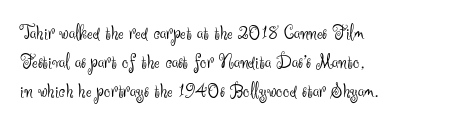
The image shows 21 px text type, upright; set left-aligned, normal line spacing (1.39x), normal letter spacing, not underlined.
